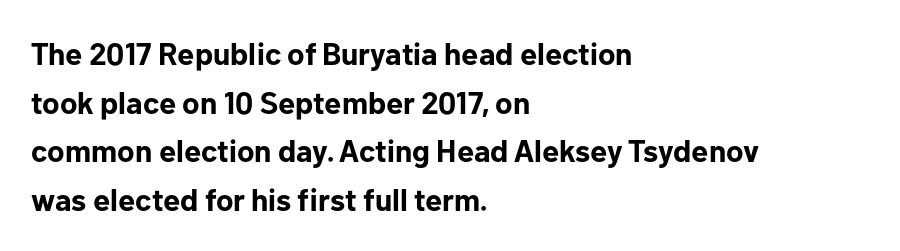
Decoration check: the copy has no underline. The face used here is proportionally spaced, like ordinary book or web type. The paragraph shown leans on its left margin. In terms of letterspacing, this is plain default setting. Leading matches the norm, producing a regular column. Unlike a traditional serif, this face leaves its strokes unadorned.
